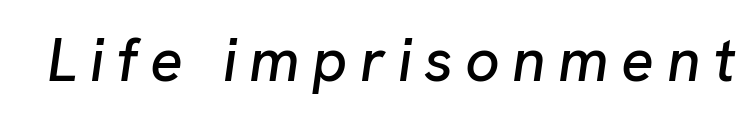
{"italic": "yes", "lean": "right", "slant_degrees": 8, "width": "normal", "stroke_contrast": "low", "x_height": "medium", "monospaced": "no", "underline": "no", "letter_spacing": "wide", "letter_spacing_em": 0.2, "glyph_px": 61}
